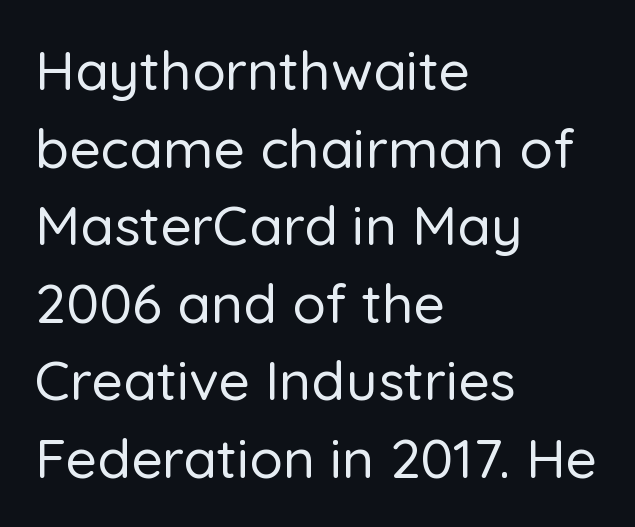
{"serif": "no", "italic": "no", "width": "normal", "stroke_contrast": "low", "x_height": "medium", "monospaced": "no", "underline": "no", "align": "left", "line_spacing": "normal", "line_spacing_ratio": 1.41, "letter_spacing": "normal", "letter_spacing_em": 0.0, "glyph_px": 55}
